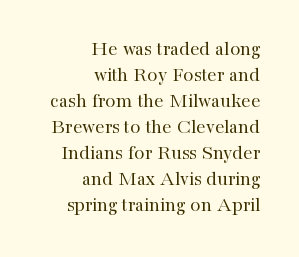
The image shows 21 px text type, upright; set right-aligned, line spacing 1.24x, normal letter spacing, not underlined.
